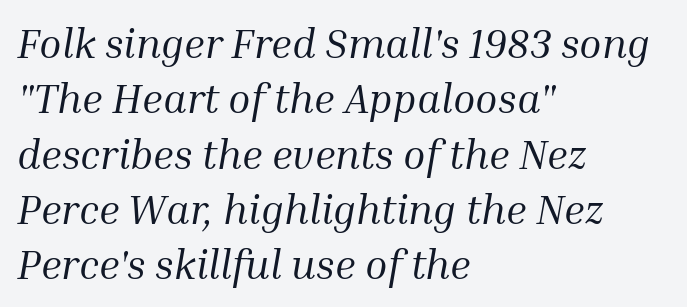
The image shows 41 px regular-weight serif type, italic (leaning right); set left-aligned, normal line spacing (1.35x), normal letter spacing, not underlined; medium stroke contrast and a medium x-height.
